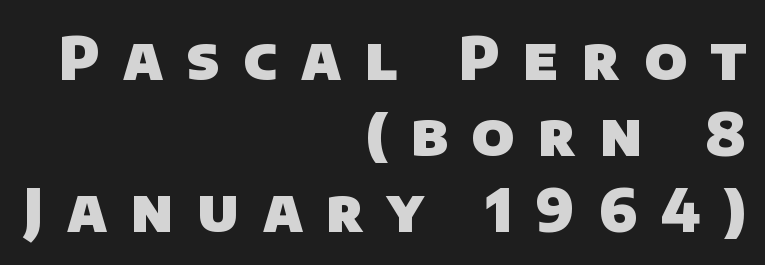
{"serif": "no", "bold": "yes", "weight": "heavy", "width": "normal", "stroke_contrast": "low", "x_height": "large", "monospaced": "no", "underline": "no", "align": "right", "line_spacing": "normal", "line_spacing_ratio": 1.29, "letter_spacing": "wide", "letter_spacing_em": 0.4, "glyph_px": 59}
